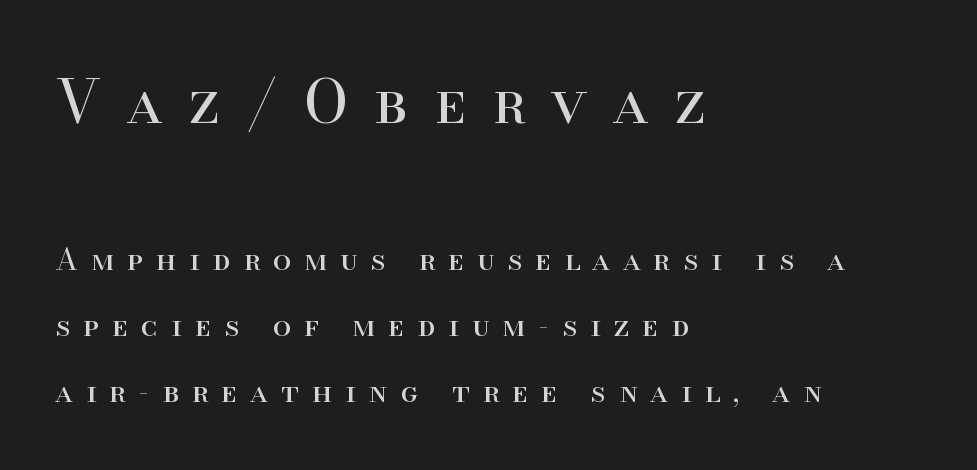
The image shows 60 px regular-weight serif type, upright; set left-aligned, loose line spacing (2.21x), unusually wide letter spacing (+0.43 em), not underlined; the first (top) block is 2.0x larger; high stroke contrast and a small x-height.
